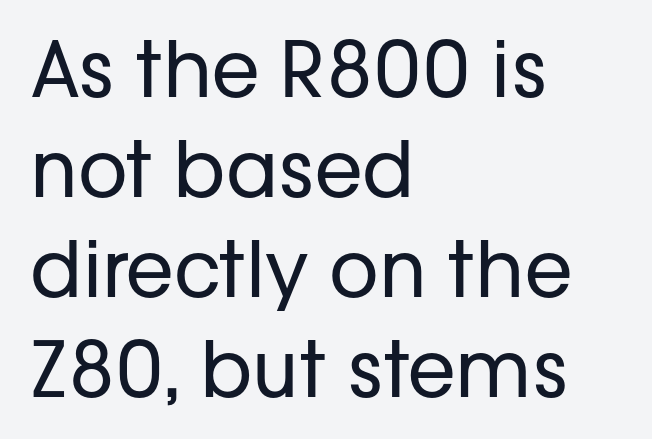
The image shows 77 px regular-weight sans-serif type, upright; set left-aligned, normal line spacing (1.3x), normal letter spacing, not underlined; low stroke contrast and a medium x-height.
